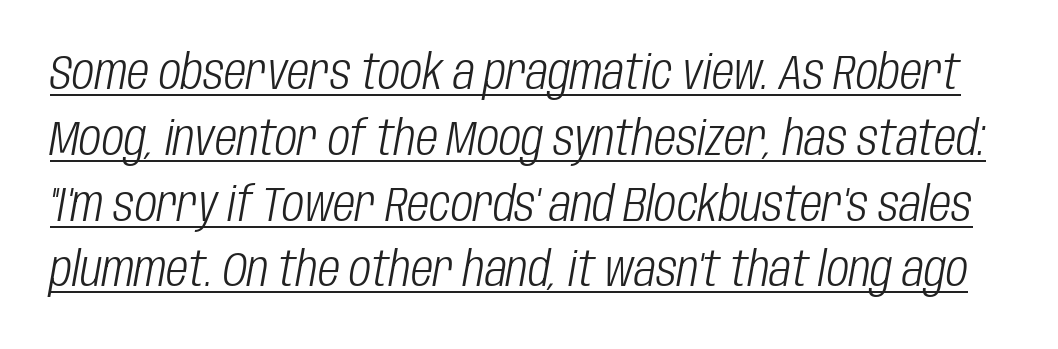
{"italic": "yes", "lean": "right", "slant_degrees": 10, "bold": "no", "weight": "light", "width": "condensed", "stroke_contrast": "low", "x_height": "large", "monospaced": "no", "underline": "yes", "line_spacing": "normal", "line_spacing_ratio": 1.37, "letter_spacing": "normal", "letter_spacing_em": 0.0, "glyph_px": 48}
